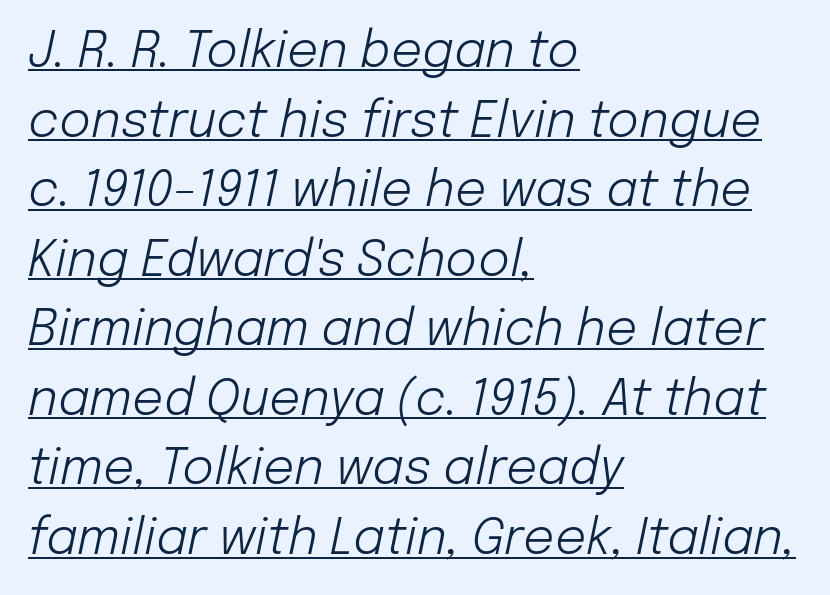
Compared with typical paragraphs, the rows here are spaced about the same. Each line of the rendering has a horizontal stroke beneath the glyphs. No letter is thick-stroked: the sample isn't bold. The letters sit at their default tracking, neither squeezed nor spread.
